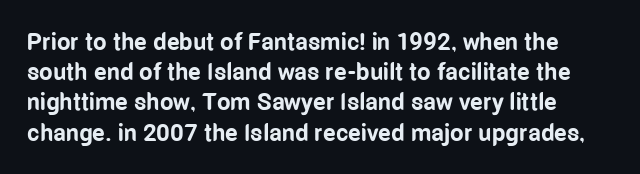
The image shows 24 px bold type, upright; set normal line spacing (1.26x), normal letter spacing, not underlined.
